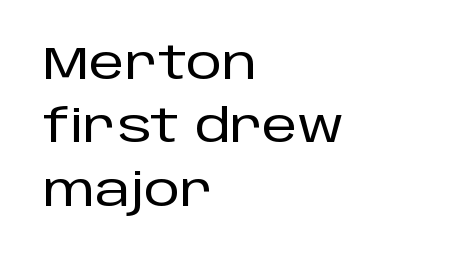
The image shows 45 px sans-serif type, upright; set left-aligned, normal line spacing (1.41x), normal letter spacing, not underlined; low stroke contrast and a large x-height.
